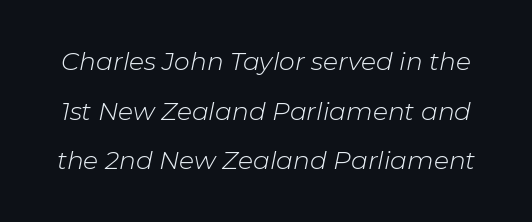
The gap between lines stays unmarked. Glyph-to-glyph distance matches everyday printed text. The specimen reads as italic at a glance. Letters have the restrained weight of plain body copy at most. Students, observe: this is what heavily led, spacious text looks like.
